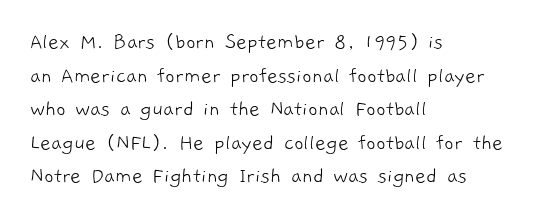
Q: Is the text bold? A: No.
Q: Is the text underlined? A: No.
Q: How is the paragraph aligned? A: Left-aligned.
Q: Is the spacing between letters normal or unusually wide? A: Normal.
Q: Is the spacing between lines tight, normal or loose? A: Normal.
